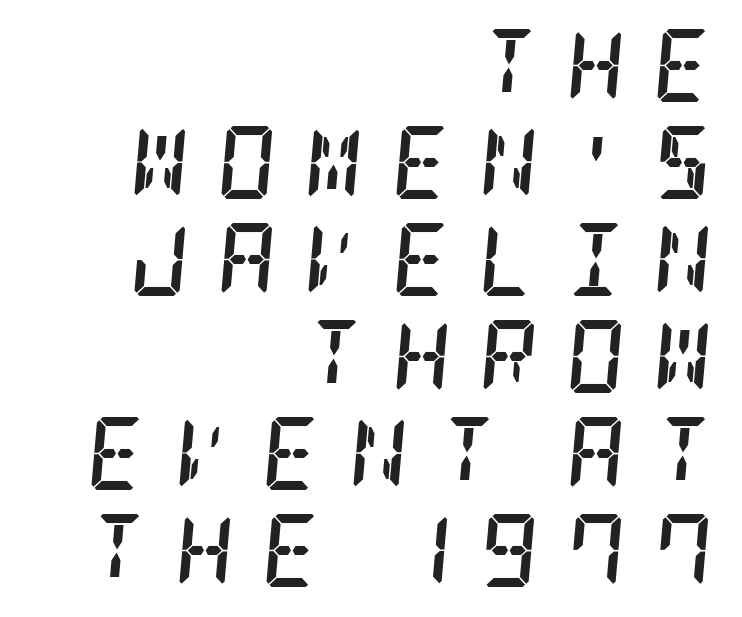
Q: Is the text bold? A: Yes.
Q: Is the text italic (slanted)? A: Yes, it leans right by about 5 degrees.
Q: Is the typeface a serif or a sans-serif typeface? A: Serif.
Q: Is the text underlined? A: No.
Q: How is the paragraph aligned? A: Right-aligned.
Q: Is the spacing between letters normal or unusually wide? A: Unusually wide.
Q: Is the spacing between lines tight, normal or loose? A: Normal.
Q: Width (condensed, normal, or wide)? A: Condensed.
Q: Stroke contrast? A: Low.
Q: x-height? A: Large.
